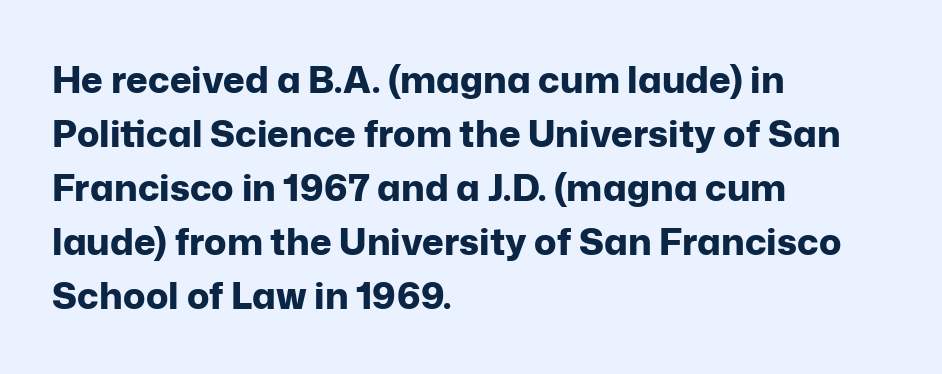
Horizontally, the lines are justified to the leading edge only. Descender tails drop into unmarked territory. Tall strokes in this sample are plumb rather than angled. Proportional: the letters do not fall into vertical columns. The leading is moderate, giving the passage an even texture.
